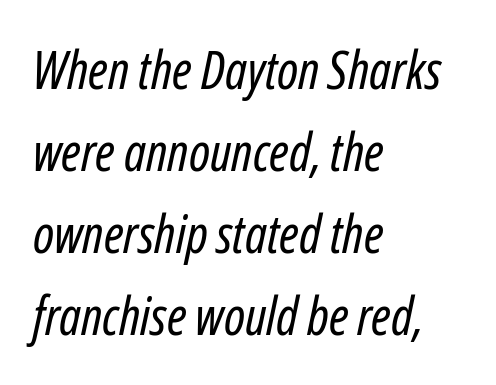
{"italic": "yes", "lean": "right", "slant_degrees": 12, "bold": "no", "weight": "regular", "width": "condensed", "stroke_contrast": "low", "x_height": "medium", "monospaced": "no", "underline": "no", "align": "left", "line_spacing": "normal", "line_spacing_ratio": 1.58, "letter_spacing": "normal", "letter_spacing_em": 0.0, "glyph_px": 52}
